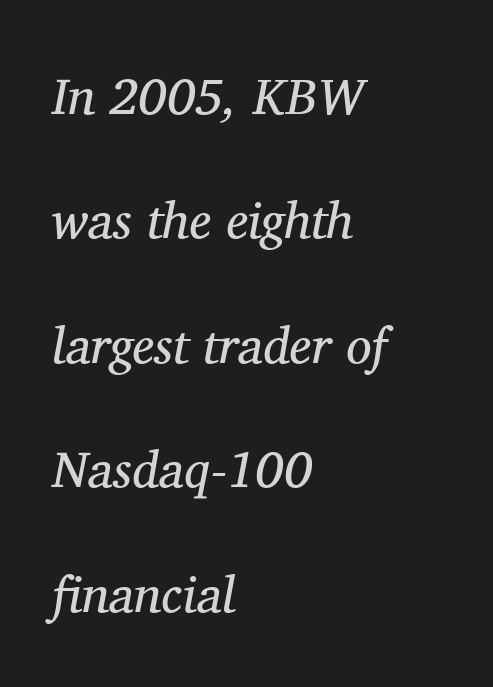
Tracking value appears to be zero — textbook default spacing. No heavy texture on the line: the type isn't bold. Words float on clear page, feet unadorned. The axis of the letterforms is tilted away from vertical. Letterform terminals end in serifs throughout the passage. The passage shown is typed in a proportional face where columns would drift.
